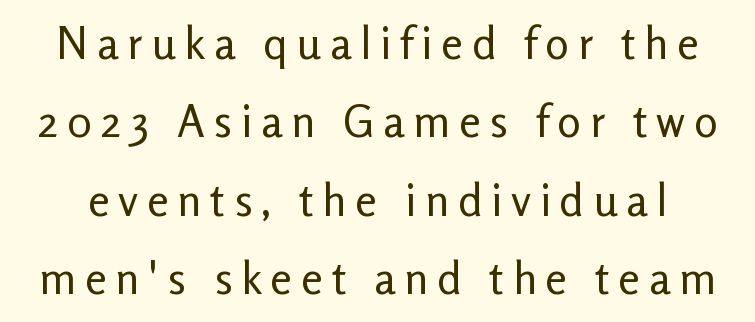
{"serif": "no", "italic": "no", "bold": "no", "weight": "regular", "width": "normal", "stroke_contrast": "low", "x_height": "medium", "monospaced": "no", "underline": "no", "line_spacing_ratio": 1.78, "letter_spacing": "wide", "letter_spacing_em": 0.2, "glyph_px": 44}
